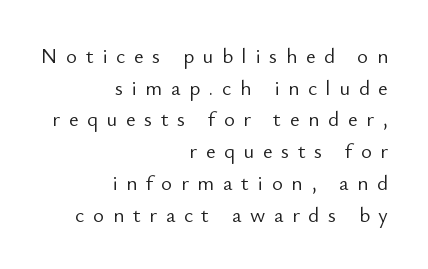
Q: Is the text bold? A: No.
Q: Is the text italic (slanted)? A: No, it is upright.
Q: Is the text underlined? A: No.
Q: How is the paragraph aligned? A: Right-aligned.
Q: Is the spacing between letters normal or unusually wide? A: Unusually wide.
Q: Is the spacing between lines tight, normal or loose? A: Normal.
